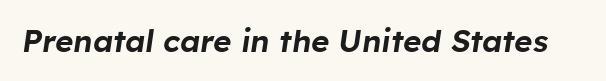
The image shows 31 px text type, italic (leaning right); set normal letter spacing, not underlined; low stroke contrast and a medium x-height.
